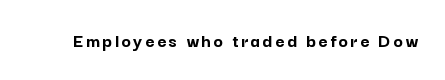
{"italic": "no", "bold": "yes", "underline": "no", "glyph_px": 20}
